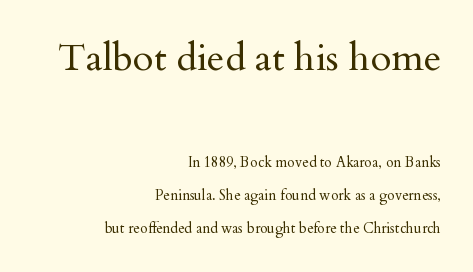
The image shows 38 px regular-weight serif type, upright; set right-aligned, loose line spacing (2.38x), normal letter spacing, not underlined; the first (top) block is 2.71x larger; medium stroke contrast and a small x-height.
